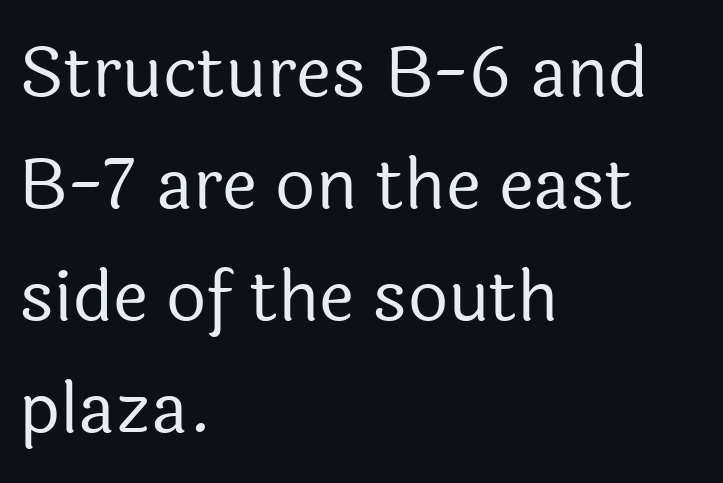
{"serif": "no", "italic": "no", "bold": "no", "weight": "regular", "width": "normal", "x_height": "medium", "monospaced": "no", "underline": "no", "align": "left", "line_spacing": "normal", "line_spacing_ratio": 1.6, "letter_spacing": "normal", "letter_spacing_em": 0.0, "glyph_px": 70}
